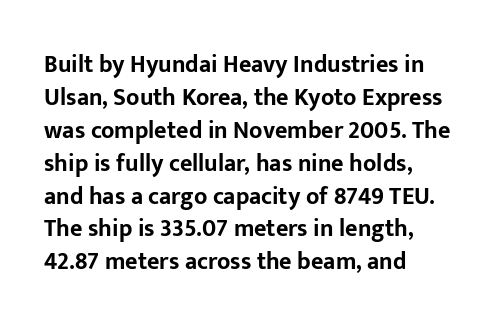
{"italic": "no", "bold": "yes", "underline": "no", "align": "left", "line_spacing": "normal", "line_spacing_ratio": 1.37, "letter_spacing": "normal", "letter_spacing_em": 0.0, "glyph_px": 24}
